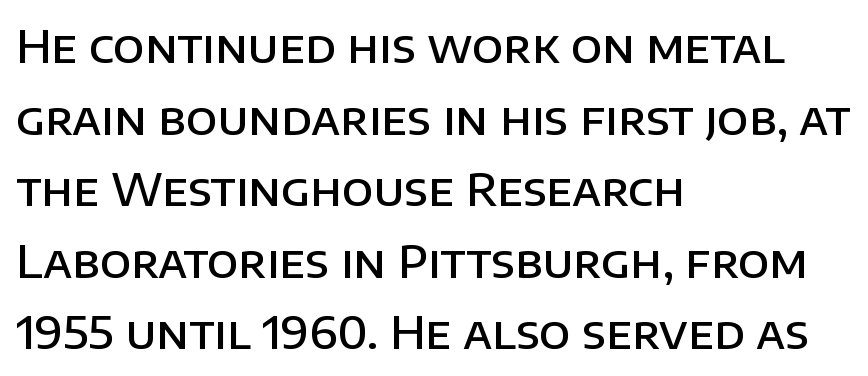
{"serif": "no", "italic": "no", "bold": "semi", "weight": "semibold", "width": "normal", "stroke_contrast": "low", "x_height": "large", "monospaced": "no", "underline": "no", "align": "left", "line_spacing": "normal", "line_spacing_ratio": 1.59, "letter_spacing": "normal", "letter_spacing_em": 0.0, "glyph_px": 45}
